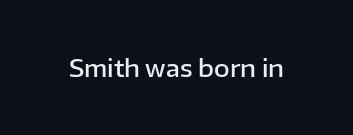
Quick note: underline off. Rendered with straight, roman letterforms. Each word holds together tightly as a unit, with standard inter-letter gaps. Slightly chunky letters — semibold, I'd say, not full bold.
